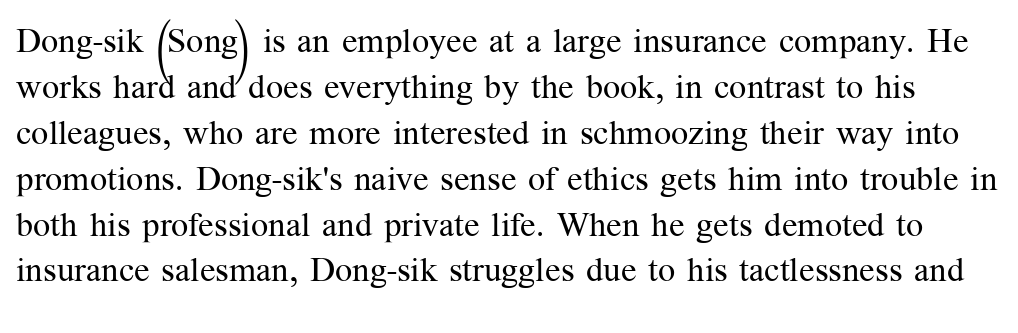
The image shows 34 px regular-weight serif type, upright; set normal line spacing (1.35x), normal letter spacing, not underlined; medium stroke contrast and a medium x-height.
